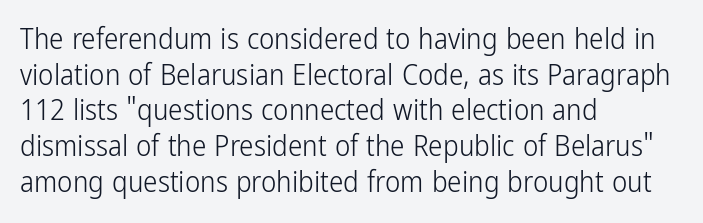
Q: Is the text bold? A: No.
Q: Is the text italic (slanted)? A: No, it is upright.
Q: Is the typeface a serif or a sans-serif typeface? A: Sans-serif.
Q: Is the text underlined? A: No.
Q: How is the paragraph aligned? A: Left-aligned.
Q: Is the spacing between letters normal or unusually wide? A: Normal.
Q: Width (condensed, normal, or wide)? A: Condensed.
Q: Stroke contrast? A: Low.
Q: x-height? A: Medium.
Q: Monospaced? A: No.
